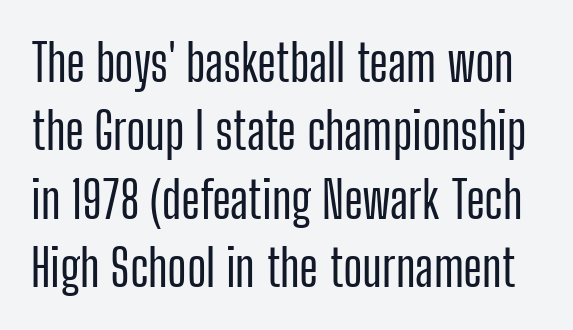
{"serif": "no", "italic": "no", "width": "condensed", "stroke_contrast": "low", "x_height": "medium", "monospaced": "no", "underline": "no", "line_spacing": "normal", "line_spacing_ratio": 1.34, "letter_spacing": "normal", "letter_spacing_em": 0.0, "glyph_px": 51}
